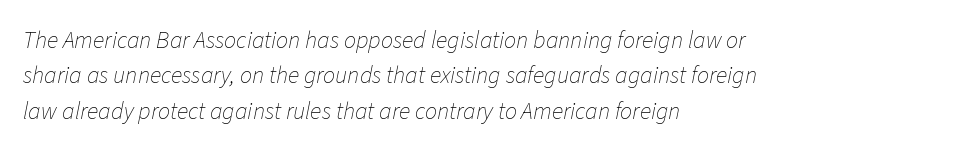
The image shows 24 px text type, italic (leaning right); set left-aligned, normal line spacing (1.47x), normal letter spacing, not underlined.
